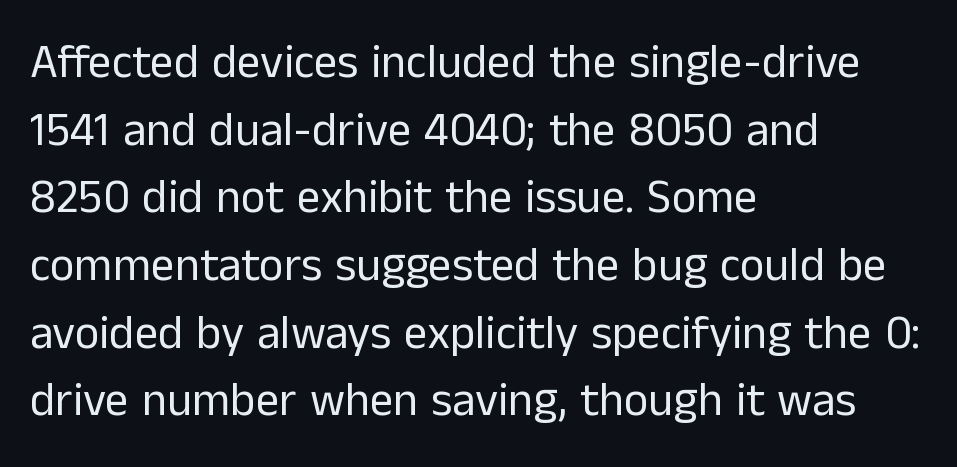
The image shows 47 px regular-weight sans-serif type, upright; set left-aligned, normal line spacing (1.44x), normal letter spacing, not underlined; low stroke contrast and a medium x-height.
